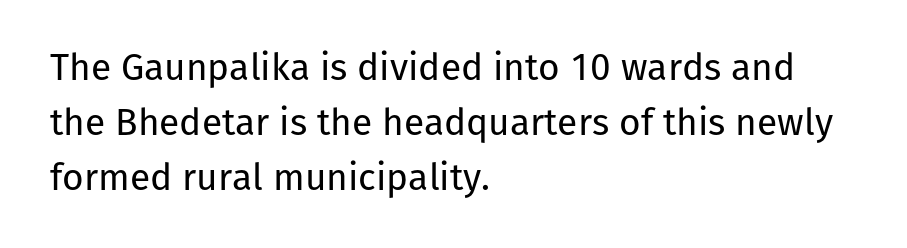
The image shows 37 px regular-weight sans-serif type, upright; set left-aligned, normal line spacing (1.48x), normal letter spacing, not underlined; low stroke contrast and a medium x-height.
